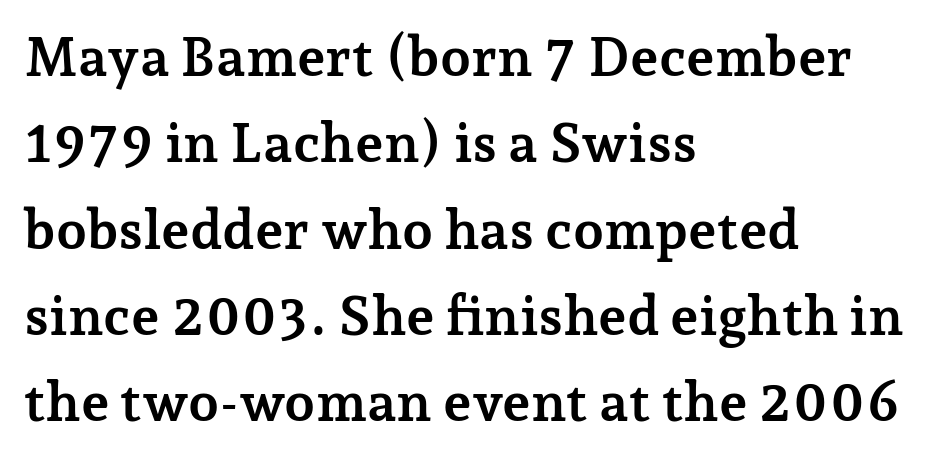
The image shows 55 px semibold serif type, upright; set left-aligned, normal line spacing (1.57x), normal letter spacing, not underlined; low stroke contrast and a medium x-height.
